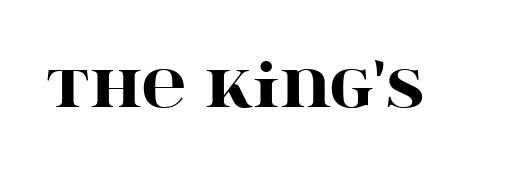
The image shows 61 px heavy, wide serif type, upright; set normal letter spacing, not underlined; high stroke contrast and a large x-height.
